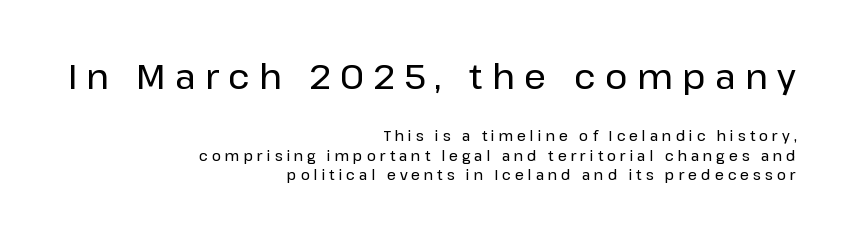
Q: Is the text italic (slanted)? A: No, it is upright.
Q: Is the typeface a serif or a sans-serif typeface? A: Sans-serif.
Q: Is the text underlined? A: No.
Q: How is the paragraph aligned? A: Right-aligned.
Q: Is the spacing between letters normal or unusually wide? A: Unusually wide.
Q: Is the spacing between lines tight, normal or loose? A: Normal.
Q: Which block of text is set in a larger size, the first (top) or the second (bottom)? A: The first (top) one.
Q: Width (condensed, normal, or wide)? A: Normal.
Q: Stroke contrast? A: Low.
Q: x-height? A: Medium.
Q: Monospaced? A: No.
